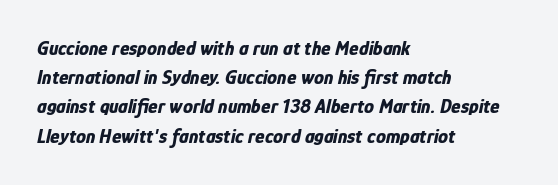
{"italic": "yes", "lean": "right", "slant_degrees": 12, "bold": "yes", "underline": "no", "align": "left", "line_spacing": "normal", "line_spacing_ratio": 1.46, "letter_spacing": "normal", "letter_spacing_em": 0.0, "glyph_px": 20}
